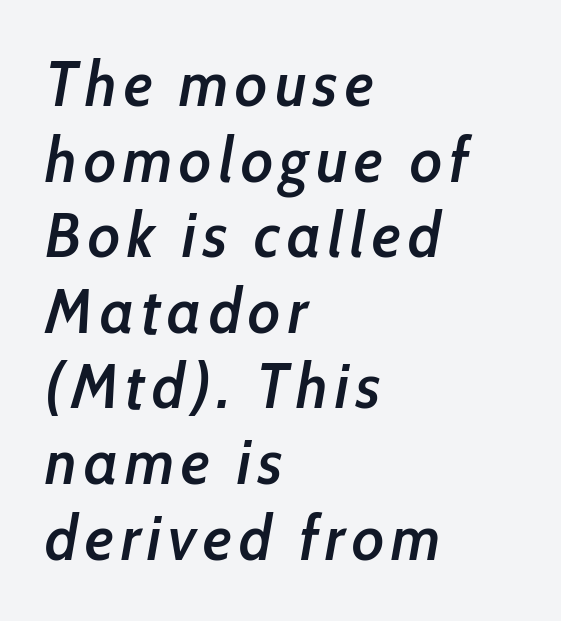
Q: Is the text bold? A: Semi-bold.
Q: Is the text italic (slanted)? A: Yes, it leans right by about 10 degrees.
Q: Is the text underlined? A: No.
Q: How is the paragraph aligned? A: Left-aligned.
Q: Width (condensed, normal, or wide)? A: Condensed.
Q: Stroke contrast? A: Low.
Q: x-height? A: Medium.
Q: Monospaced? A: No.
